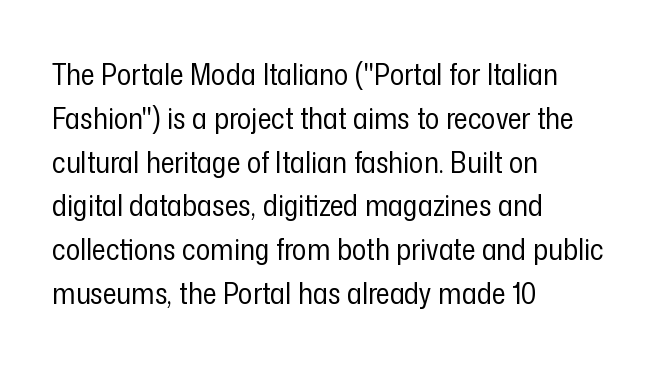
This rendering uses left alignment, leaving the right contour irregular. The designer left line spacing at the default. If you drew a line through each stem, it would be perfectly vertical. Spacing verdict: proportional, widths tailored to each character. Lines of text with bare space underneath.
